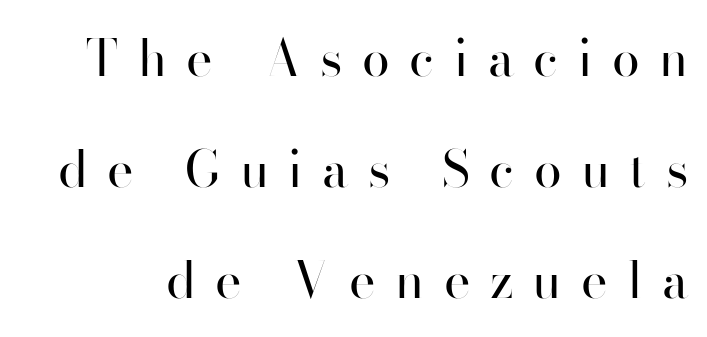
The image shows 50 px regular-weight sans-serif type, upright; set loose line spacing (2.22x), unusually wide letter spacing (+0.39 em), not underlined; high stroke contrast and a small x-height.
